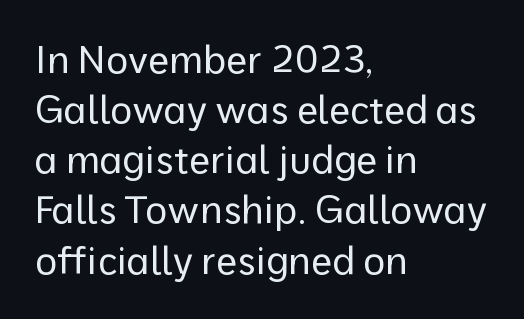
What kind of face is this? One without serifs — a sans. The typesetting does not lean heavy: it is not bold. Alignment: flush left. You could not count columns in this text — the font is proportionally spaced. Successive baselines arrive at the customary interval.
